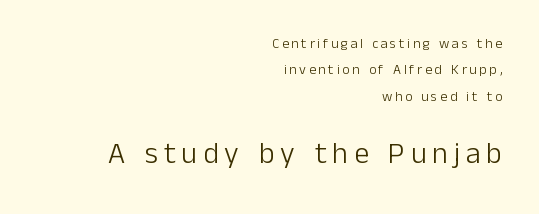
{"serif": "no", "italic": "no", "bold": "no", "weight": "light", "width": "normal", "stroke_contrast": "low", "x_height": "medium", "monospaced": "no", "underline": "no", "align": "right", "line_spacing_ratio": 1.88, "larger_block": "second", "size_ratio": 2.14, "glyph_px": 30}
